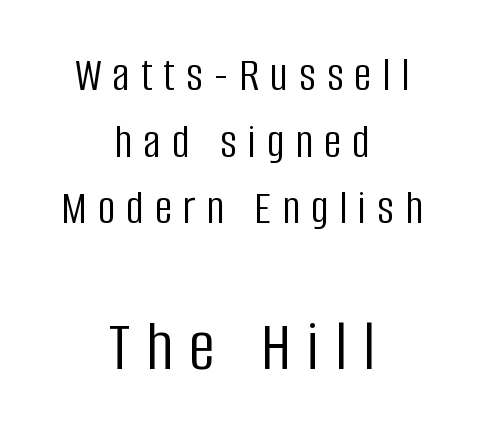
The image shows 73 px light, condensed sans-serif type, upright; set centered, normal line spacing (1.36x), unusually wide letter spacing (+0.22 em), not underlined; the second (bottom) block is 1.49x larger; low stroke contrast and a large x-height.
